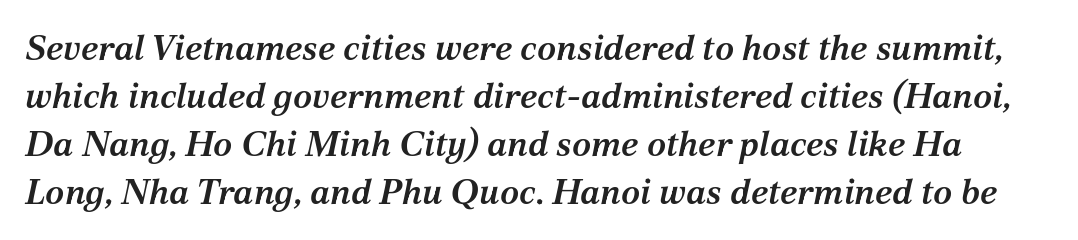
{"serif": "yes", "italic": "yes", "lean": "right", "slant_degrees": 12, "bold": "semi", "weight": "semibold", "width": "normal", "stroke_contrast": "medium", "x_height": "medium", "monospaced": "no", "underline": "no", "line_spacing": "normal", "line_spacing_ratio": 1.37, "letter_spacing": "normal", "letter_spacing_em": 0.0, "glyph_px": 35}
